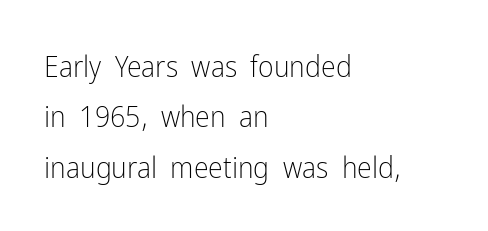
Underline: absent. A typesetter would call this proportional, since set widths differ per character. Is this a sans? Yes — the strokes have no serifs. What stands out about the letter spacing? Nothing — it is the standard amount. The setting favours the left margin, as ordinary paragraphs usually do. Stroke mass is kept to a normal reading level or below.
